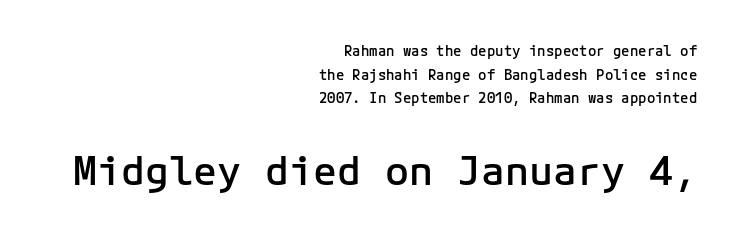
The gaps between neighbouring characters are ordinary and unremarkable. This sample keeps an unexceptional amount of space between lines. A clean baseline with only descenders dipping below it. This sample is right-justified, so line beginnings fall wherever the words allow. Size contrast runs from small at the top to large at the bottom.
